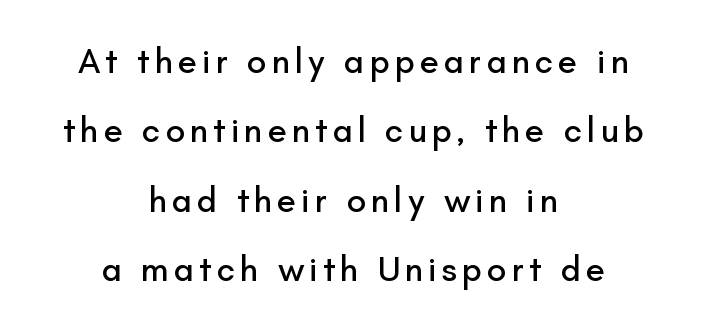
Q: Is the text italic (slanted)? A: No, it is upright.
Q: Is the typeface a serif or a sans-serif typeface? A: Sans-serif.
Q: Is the text underlined? A: No.
Q: How is the paragraph aligned? A: Centered.
Q: Is the spacing between lines tight, normal or loose? A: Loose.
Q: Width (condensed, normal, or wide)? A: Normal.
Q: Stroke contrast? A: Low.
Q: x-height? A: Small.
Q: Monospaced? A: No.
